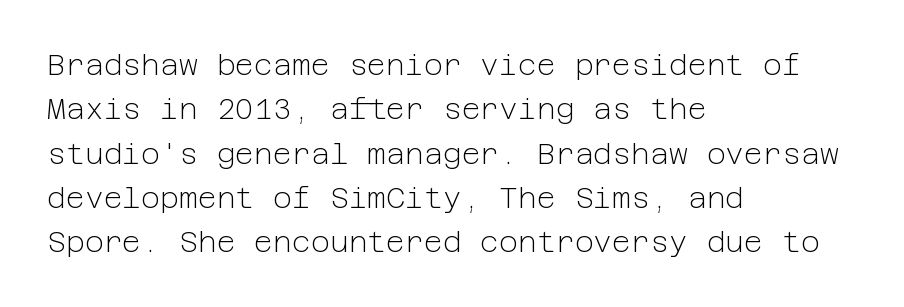
{"serif": "no", "italic": "no", "bold": "no", "weight": "light", "width": "normal", "stroke_contrast": "low", "x_height": "medium", "underline": "no", "align": "left", "line_spacing": "normal", "line_spacing_ratio": 1.53, "letter_spacing": "normal", "letter_spacing_em": 0.0, "glyph_px": 29}
